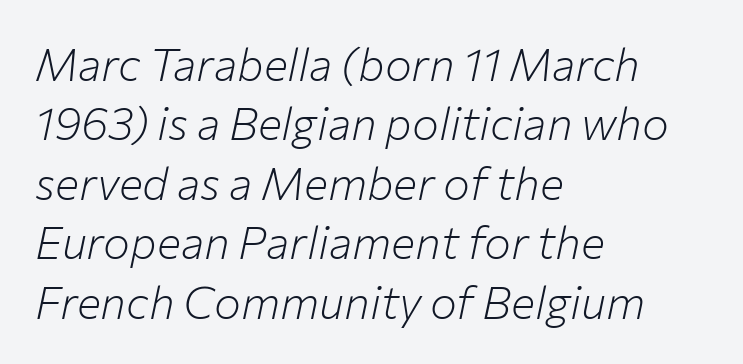
The text block is weighted toward the left margin, trailing off unevenly rightward. The typeface has the unassuming heft of standard copy or less. The type is set solid horizontally, with unmodified tracking. You could not count columns in this text — the font is proportionally spaced. The specimen reads as italic at a glance. Interline gaps are of average width in this sample.
